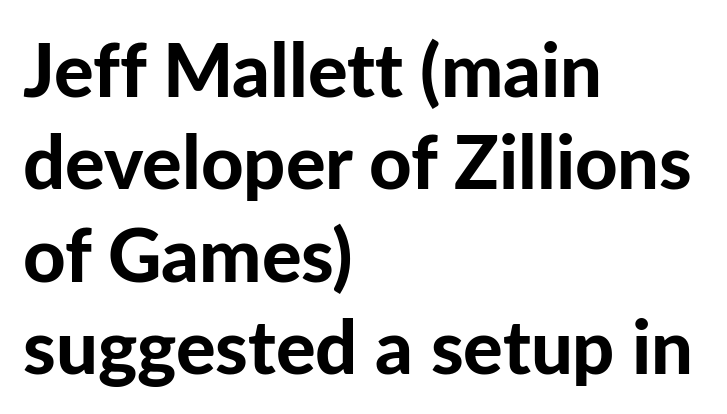
The image shows 74 px bold sans-serif type, upright; set left-aligned, normal line spacing (1.25x), normal letter spacing, not underlined; low stroke contrast and a medium x-height.
